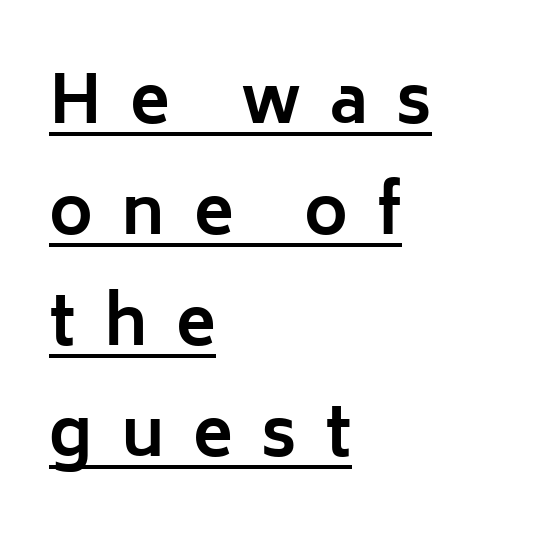
{"serif": "no", "italic": "no", "bold": "yes", "weight": "bold", "width": "normal", "stroke_contrast": "low", "x_height": "medium", "monospaced": "no", "underline": "yes", "align": "left", "line_spacing": "normal", "line_spacing_ratio": 1.68, "letter_spacing": "wide", "letter_spacing_em": 0.43, "glyph_px": 66}
